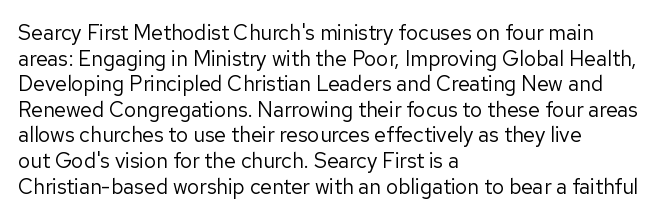
Does extra space separate the letters? No, they use regular spacing. The passage is arranged the way most books set body copy — flush left. The area under the type is left untouched. The face looks like a standard text weight, possibly lighter. Notice how the stems are strictly vertical — no italics here.
